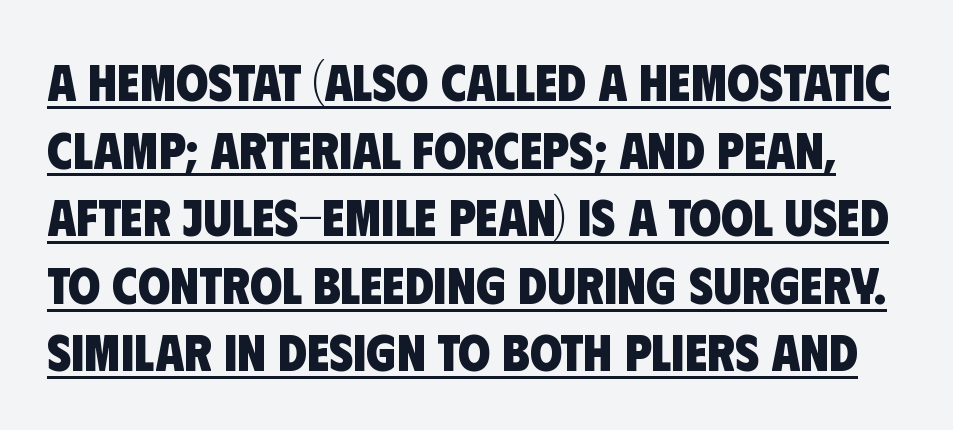
Q: Is the text bold? A: Yes.
Q: Is the typeface a serif or a sans-serif typeface? A: Sans-serif.
Q: Is the text underlined? A: Yes.
Q: Is the spacing between letters normal or unusually wide? A: Normal.
Q: Is the spacing between lines tight, normal or loose? A: Normal.
Q: Width (condensed, normal, or wide)? A: Condensed.
Q: Stroke contrast? A: Low.
Q: x-height? A: Large.
Q: Monospaced? A: No.
